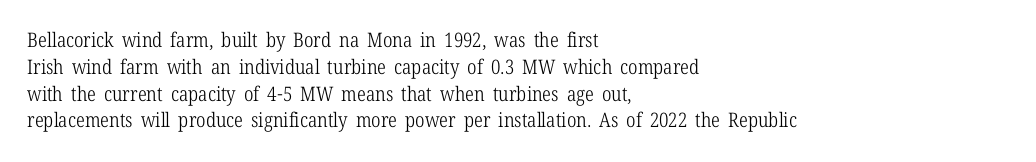
The image shows 20 px text type, upright; set left-aligned, normal line spacing (1.34x), normal letter spacing, not underlined.
